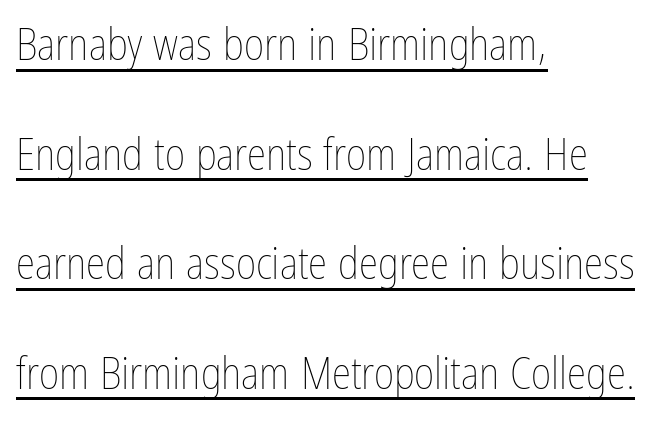
The image shows 44 px thin, condensed type, upright; set left-aligned, loose line spacing (2.49x), normal letter spacing, underlined; low stroke contrast and a medium x-height.
